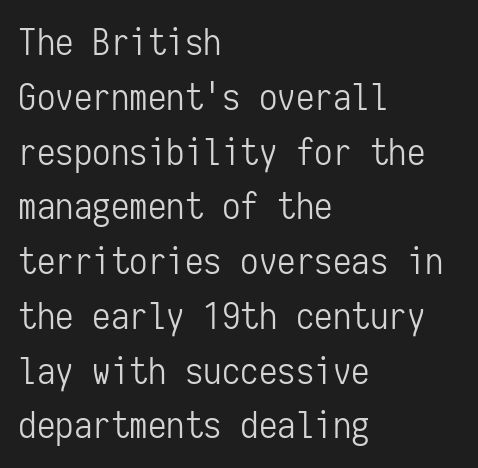
Tracking here is standard; glyphs follow each other at the usual distance. Where is the straight margin? On the left. Is this a fixed-width face? Yes — each glyph sits in an identical cell. Grotesque or geometric, the face here clearly has no serifs. Characters remain perfectly vertical along every line. The strokes are not fattened; the text isn't bold.
